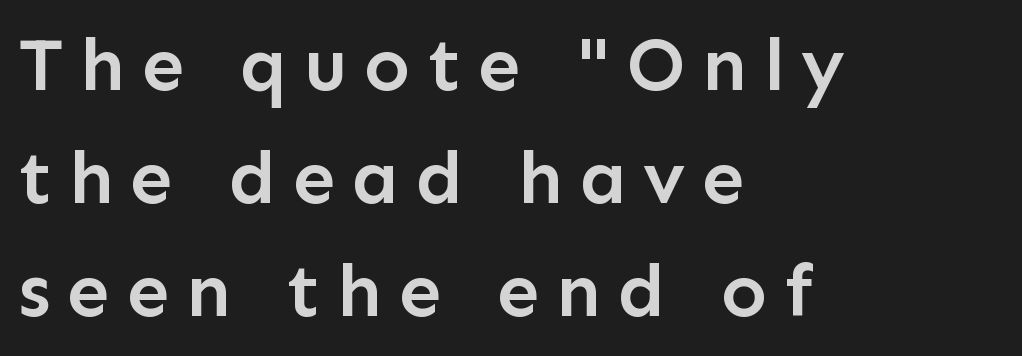
The glyphs in this specimen are sans serif. Compared with an ordinary text face, these strokes are moderately heavier — a semibold. Typeset ragged right — the left edge is the straight one. The designer left line spacing at the default. Varying glyph widths throughout — classic text-font behaviour.
